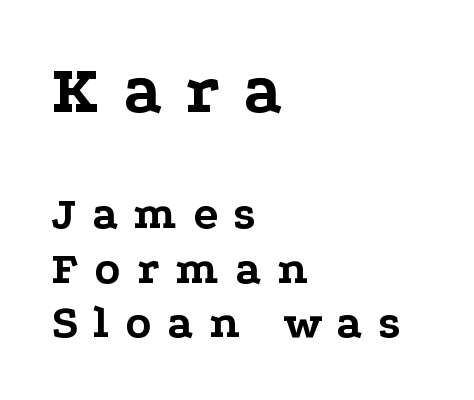
This layout puts the oversized block above and the modest block below. Underline: absent. Ordinary non-slanted type is in use. The typesetting leans heavy: a genuine bold. Think of a printed novel: that variable character pitch is what you see here. Substantial extra tracking has been applied to these lines.
